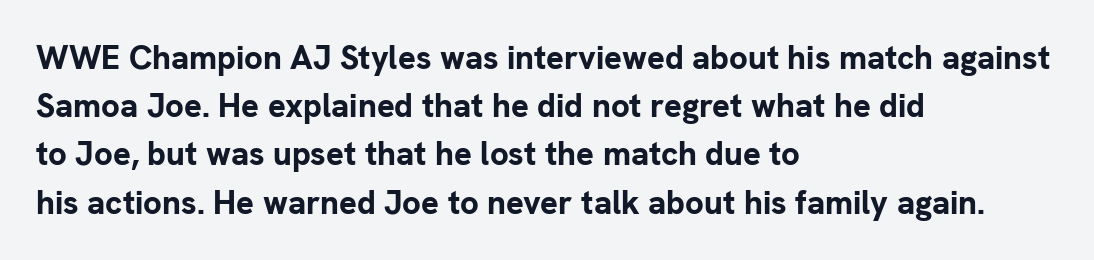
Q: Is the text bold? A: Yes.
Q: Is the text italic (slanted)? A: No, it is upright.
Q: Is the typeface a serif or a sans-serif typeface? A: Sans-serif.
Q: Is the text underlined? A: No.
Q: How is the paragraph aligned? A: Left-aligned.
Q: Is the spacing between letters normal or unusually wide? A: Normal.
Q: Is the spacing between lines tight, normal or loose? A: Normal.
Q: Width (condensed, normal, or wide)? A: Normal.
Q: Stroke contrast? A: Low.
Q: x-height? A: Medium.
Q: Monospaced? A: No.
